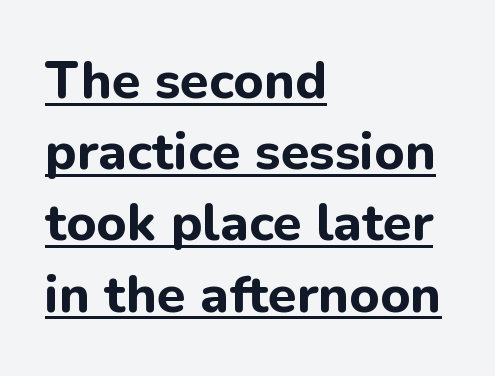
Q: Is the text bold? A: Yes.
Q: Is the text italic (slanted)? A: No, it is upright.
Q: Is the typeface a serif or a sans-serif typeface? A: Sans-serif.
Q: Is the text underlined? A: Yes.
Q: How is the paragraph aligned? A: Left-aligned.
Q: Is the spacing between letters normal or unusually wide? A: Normal.
Q: Is the spacing between lines tight, normal or loose? A: Normal.
Q: Width (condensed, normal, or wide)? A: Normal.
Q: Stroke contrast? A: Low.
Q: x-height? A: Medium.
Q: Monospaced? A: No.
